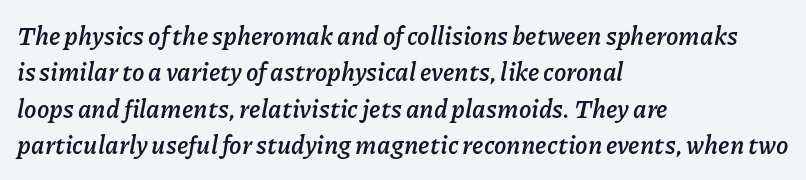
{"italic": "yes", "lean": "right", "slant_degrees": 11, "bold": "yes", "underline": "no", "align": "left", "line_spacing": "normal", "line_spacing_ratio": 1.46, "letter_spacing": "normal", "letter_spacing_em": 0.0, "glyph_px": 25}
